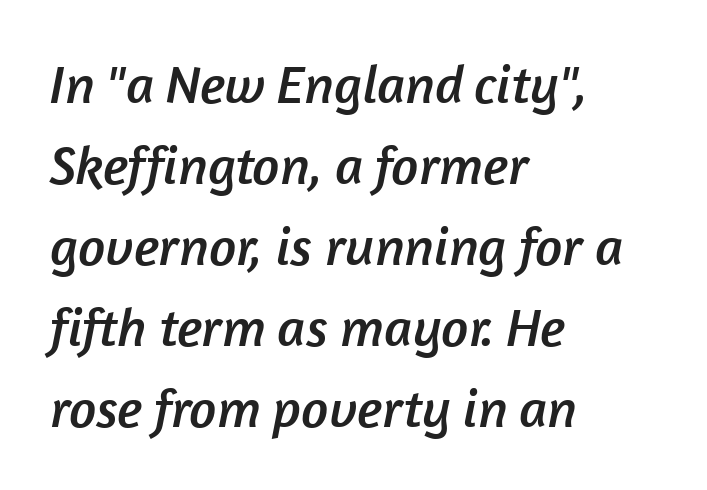
Q: Is the typeface a serif or a sans-serif typeface? A: Sans-serif.
Q: Is the text underlined? A: No.
Q: How is the paragraph aligned? A: Left-aligned.
Q: Is the spacing between letters normal or unusually wide? A: Normal.
Q: Is the spacing between lines tight, normal or loose? A: Normal.
Q: Width (condensed, normal, or wide)? A: Normal.
Q: Stroke contrast? A: Low.
Q: x-height? A: Medium.
Q: Monospaced? A: No.
